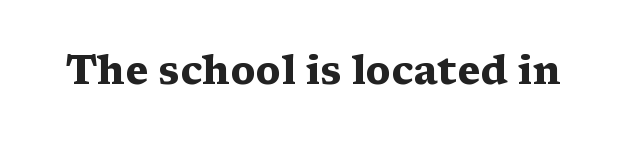
The image shows 40 px heavy, wide serif type, upright; set normal letter spacing, not underlined; medium stroke contrast and a medium x-height.
